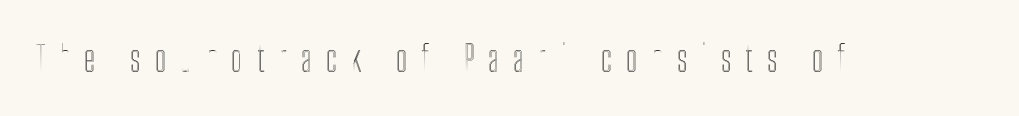
Q: Is the text italic (slanted)? A: No, it is upright.
Q: Is the text underlined? A: No.
Q: Is the spacing between letters normal or unusually wide? A: Unusually wide.
Q: Width (condensed, normal, or wide)? A: Condensed.
Q: x-height? A: Medium.
Q: Monospaced? A: No.
